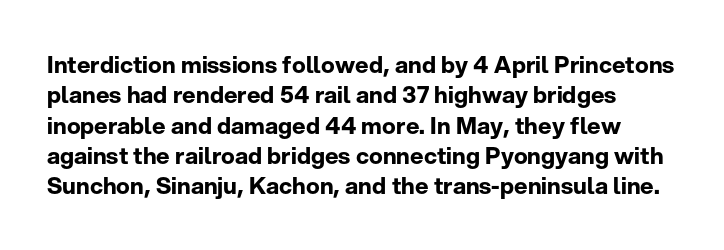
{"italic": "no", "bold": "yes", "underline": "no", "line_spacing": "normal", "line_spacing_ratio": 1.32, "letter_spacing": "normal", "letter_spacing_em": 0.0, "glyph_px": 23}
